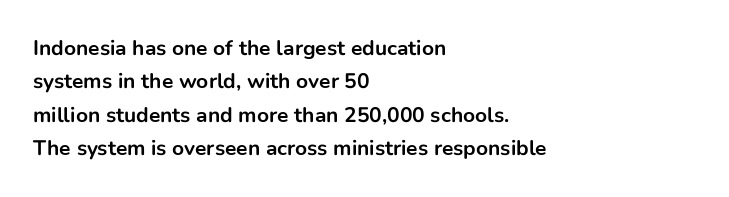
The image shows 21 px bold type, upright; set left-aligned, normal line spacing (1.59x), normal letter spacing, not underlined.
